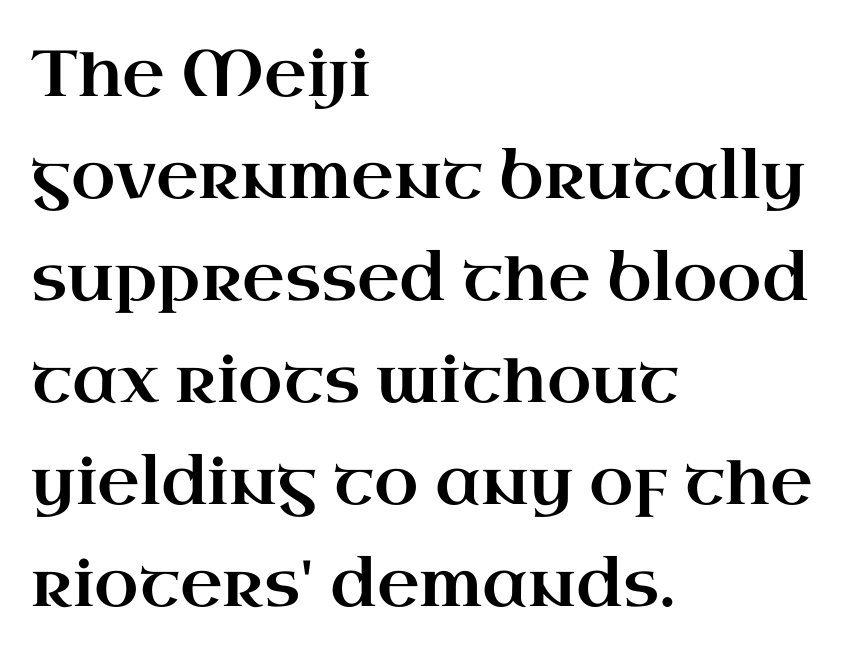
The letters advance in unequal steps, a hallmark of proportional type. Every character sits straight up, as roman type does. Letter spacing: default. Regarding leading, the lines here are spaced in the standard way.
